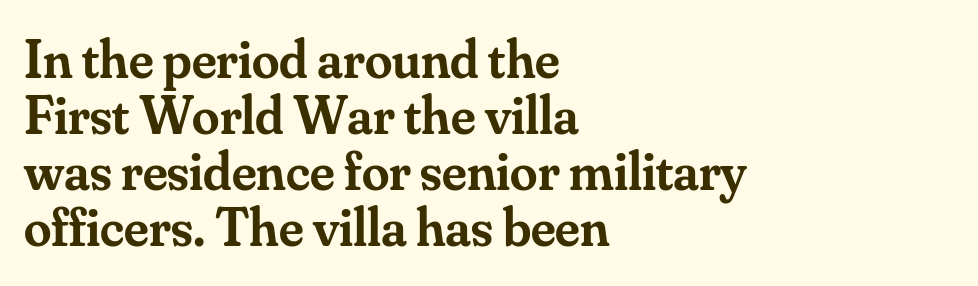
Q: Is the text bold? A: Semi-bold.
Q: Is the text italic (slanted)? A: No, it is upright.
Q: Is the typeface a serif or a sans-serif typeface? A: Serif.
Q: Is the text underlined? A: No.
Q: How is the paragraph aligned? A: Left-aligned.
Q: Is the spacing between letters normal or unusually wide? A: Normal.
Q: Is the spacing between lines tight, normal or loose? A: Tight.
Q: Width (condensed, normal, or wide)? A: Normal.
Q: Stroke contrast? A: Medium.
Q: x-height? A: Small.
Q: Monospaced? A: No.
